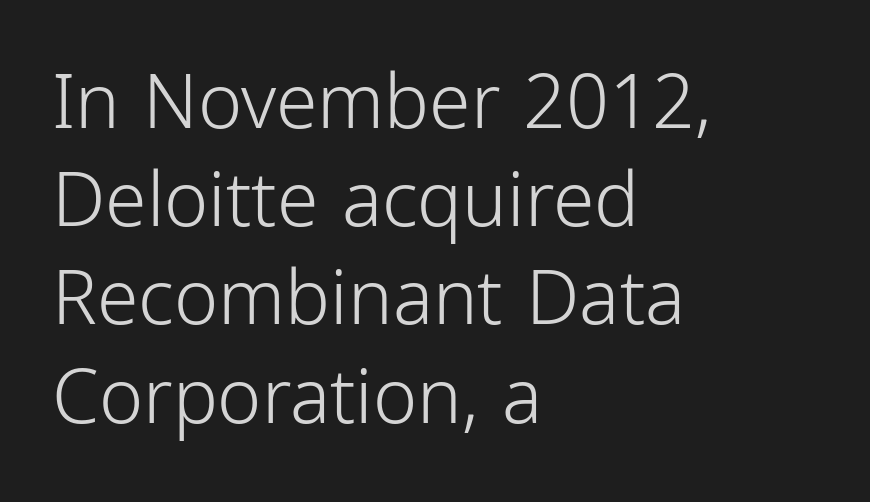
Q: Is the text bold? A: No.
Q: Is the text italic (slanted)? A: No, it is upright.
Q: Is the typeface a serif or a sans-serif typeface? A: Sans-serif.
Q: Is the text underlined? A: No.
Q: How is the paragraph aligned? A: Left-aligned.
Q: Is the spacing between letters normal or unusually wide? A: Normal.
Q: Is the spacing between lines tight, normal or loose? A: Normal.
Q: Width (condensed, normal, or wide)? A: Condensed.
Q: Stroke contrast? A: Low.
Q: x-height? A: Medium.
Q: Monospaced? A: No.
